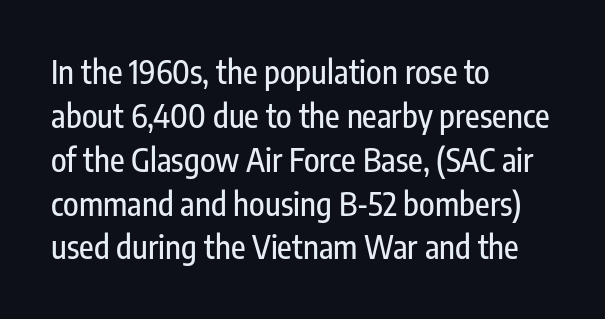
Q: Is the text italic (slanted)? A: No, it is upright.
Q: Is the typeface a serif or a sans-serif typeface? A: Sans-serif.
Q: Is the text underlined? A: No.
Q: How is the paragraph aligned? A: Left-aligned.
Q: Is the spacing between letters normal or unusually wide? A: Normal.
Q: Is the spacing between lines tight, normal or loose? A: Normal.
Q: Width (condensed, normal, or wide)? A: Condensed.
Q: Stroke contrast? A: Low.
Q: x-height? A: Medium.
Q: Monospaced? A: No.
